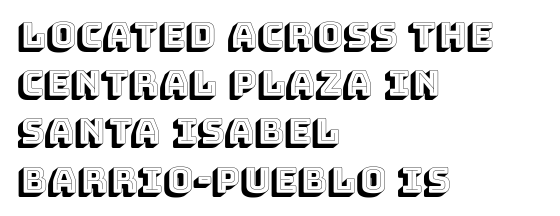
Q: Is the text italic (slanted)? A: No, it is upright.
Q: Is the text underlined? A: No.
Q: How is the paragraph aligned? A: Left-aligned.
Q: Is the spacing between letters normal or unusually wide? A: Normal.
Q: Is the spacing between lines tight, normal or loose? A: Normal.
Q: Width (condensed, normal, or wide)? A: Normal.
Q: x-height? A: Large.
Q: Monospaced? A: No.
